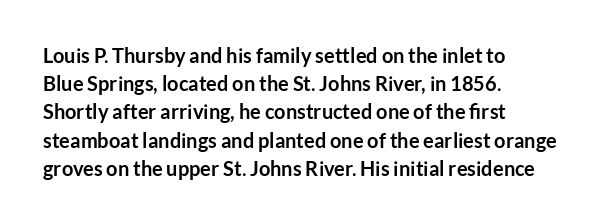
{"italic": "no", "bold": "yes", "underline": "no", "align": "left", "line_spacing": "normal", "line_spacing_ratio": 1.41, "letter_spacing": "normal", "letter_spacing_em": 0.0, "glyph_px": 20}
